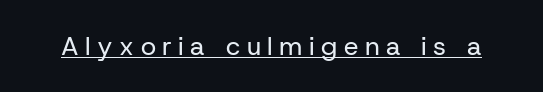
The image shows 26 px text type, upright; set unusually wide letter spacing (+0.25 em), underlined.
